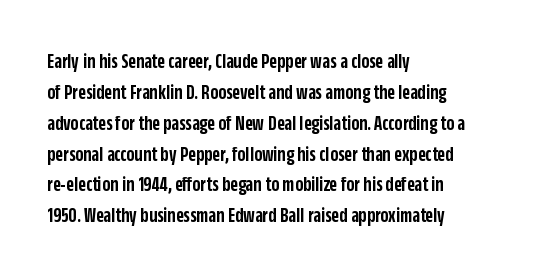
The image shows 21 px text type, upright; set left-aligned, normal line spacing (1.47x), normal letter spacing, not underlined.
